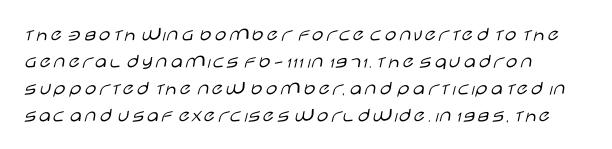
The image shows 21 px text type; set normal line spacing (1.28x), normal letter spacing, not underlined.
